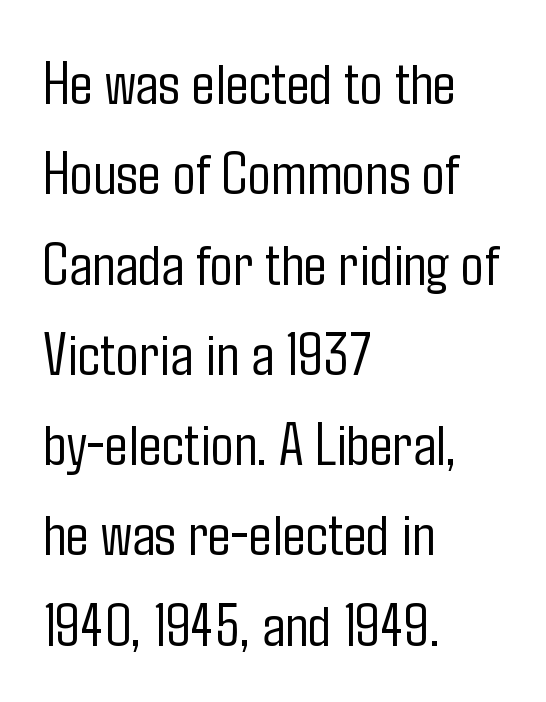
The image shows 61 px light, condensed sans-serif type, upright; set left-aligned, normal line spacing (1.48x), normal letter spacing, not underlined; low stroke contrast and a medium x-height.
